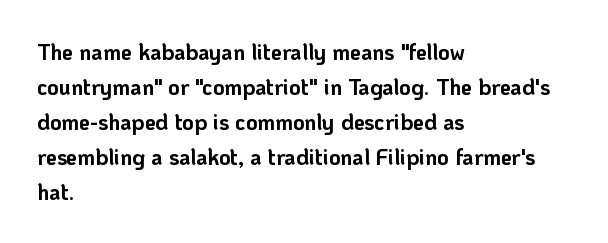
{"italic": "no", "bold": "yes", "underline": "no", "align": "left", "line_spacing": "normal", "line_spacing_ratio": 1.59, "letter_spacing": "normal", "letter_spacing_em": 0.0, "glyph_px": 22}
